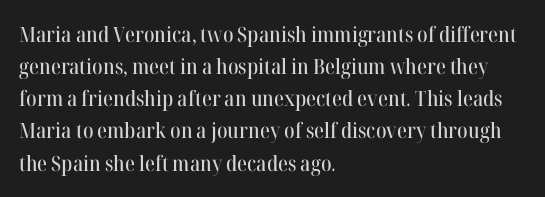
Layout note: lines flush left. The string is rendered with underlining switched off. The line texture is even and compact thanks to regular tracking. A roman cut, with each character standing at attention. The space between consecutive lines is moderate.
